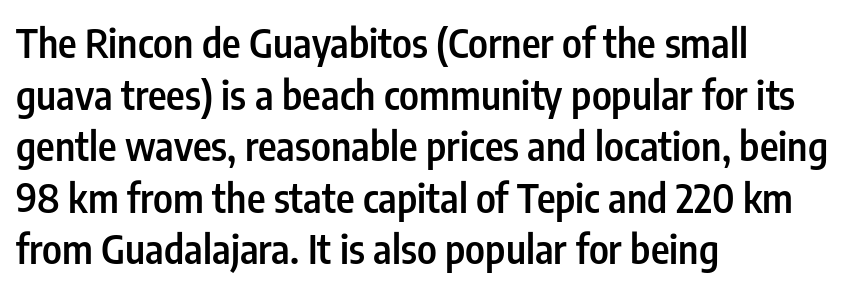
The typesetting leans somewhat heavy: a semibold. Words float on clear page, feet unadorned. Tracking here is standard; glyphs follow each other at the usual distance. A classic flush-left, rag-right setting is used for this passage. Font category for this specimen: sans-serif. This block has exactly the height ordinary leading produces.
